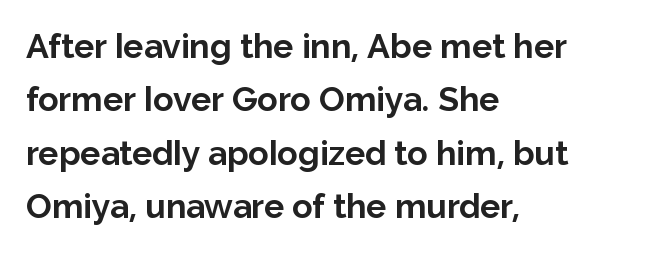
Q: Is the text bold? A: Yes.
Q: Is the text italic (slanted)? A: No, it is upright.
Q: Is the typeface a serif or a sans-serif typeface? A: Sans-serif.
Q: Is the text underlined? A: No.
Q: How is the paragraph aligned? A: Left-aligned.
Q: Is the spacing between letters normal or unusually wide? A: Normal.
Q: Is the spacing between lines tight, normal or loose? A: Normal.
Q: Width (condensed, normal, or wide)? A: Normal.
Q: Stroke contrast? A: Low.
Q: x-height? A: Medium.
Q: Monospaced? A: No.
